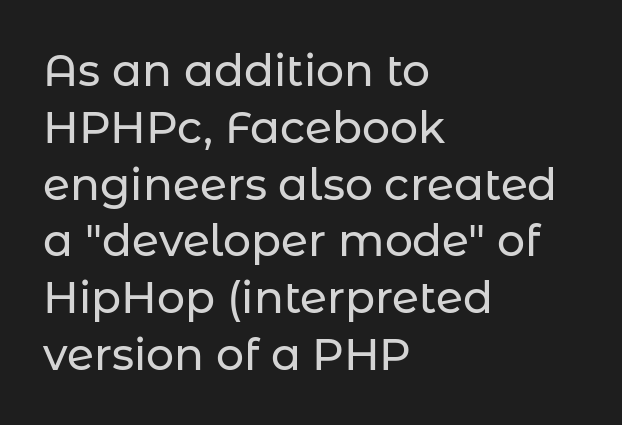
This is sans-serif lettering, the kind often seen on screens and signage. One-word summary of the alignment: left. The line texture is even and compact thanks to regular tracking. Characters remain perfectly vertical along every line. One glance says typical: line gaps are just what's usual.
